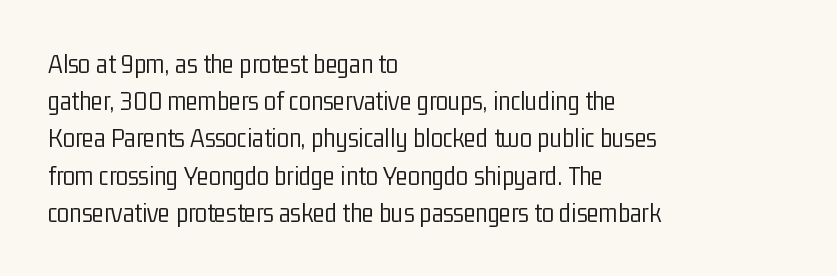
Q: Is the text bold? A: No.
Q: Is the text italic (slanted)? A: No, it is upright.
Q: Is the typeface a serif or a sans-serif typeface? A: Sans-serif.
Q: Is the text underlined? A: No.
Q: How is the paragraph aligned? A: Left-aligned.
Q: Is the spacing between letters normal or unusually wide? A: Normal.
Q: Is the spacing between lines tight, normal or loose? A: Normal.
Q: Width (condensed, normal, or wide)? A: Condensed.
Q: Stroke contrast? A: Low.
Q: x-height? A: Medium.
Q: Monospaced? A: No.
